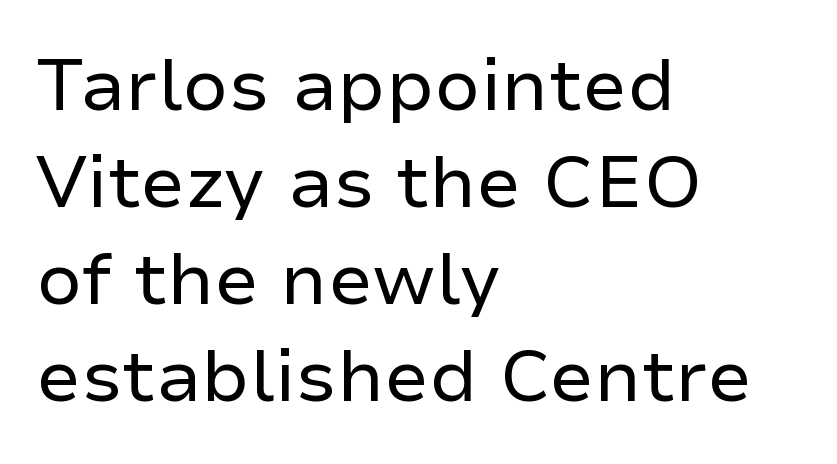
Proportional: the letters do not fall into vertical columns. No feet cap the strokes, marking this as sans-serif type. Students, observe: this is what conventionally led text looks like. Posture: straight, roman, zero tilt.
